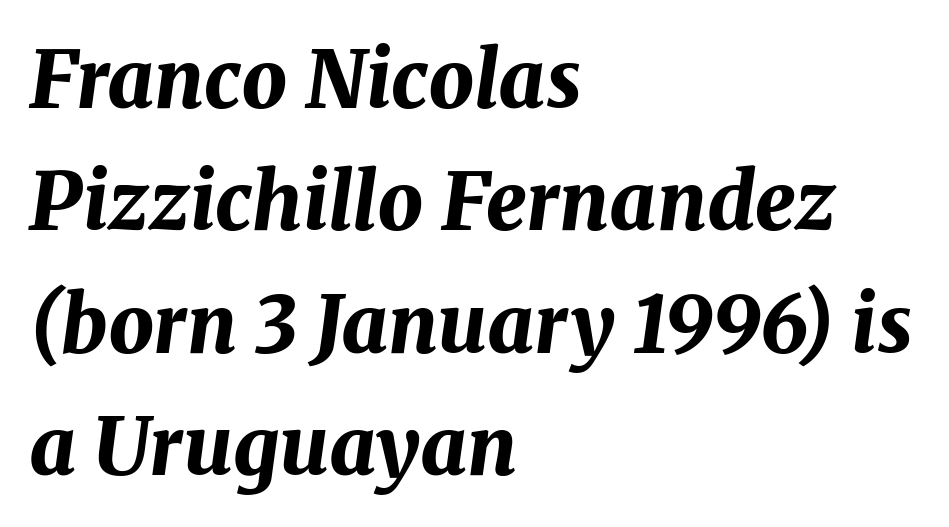
Spacing verdict: proportional, widths tailored to each character. Letter spacing: default. Only glyphs here, with clear space below each row. Honestly, the row spacing looks completely unremarkable. This sample is left-justified, so line endings fall wherever the words run out. Every letter is thick-stroked: bold, no question.
